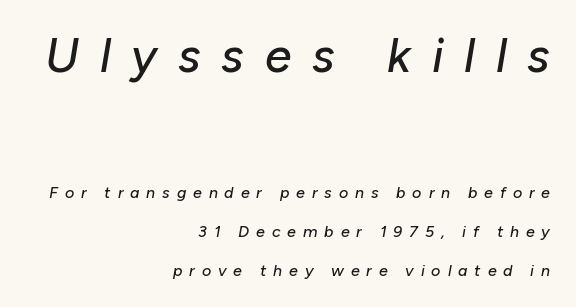
{"italic": "yes", "lean": "right", "slant_degrees": 10, "width": "normal", "stroke_contrast": "low", "x_height": "medium", "monospaced": "no", "underline": "no", "align": "right", "line_spacing": "loose", "line_spacing_ratio": 2.45, "letter_spacing": "wide", "letter_spacing_em": 0.43, "larger_block": "first", "size_ratio": 3.0, "glyph_px": 48}
